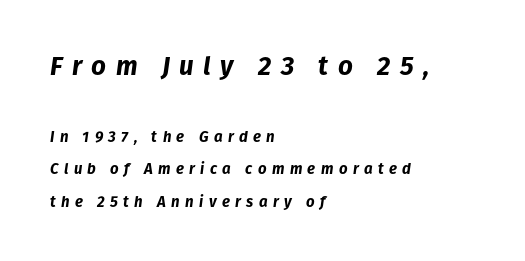
Line starts are locked; line ends wander. What weight is shown? A full bold with thick strokes. A student would notice the top passage is typeset larger than what follows. If you drew a line through each stem, it would be angled. The glyphs are unaccompanied by any horizontal stroke below them.
